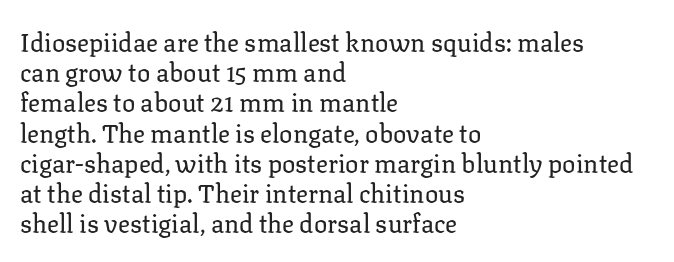
{"italic": "no", "bold": "no", "underline": "no", "align": "left", "line_spacing_ratio": 1.21, "letter_spacing": "normal", "letter_spacing_em": 0.0, "glyph_px": 25}
